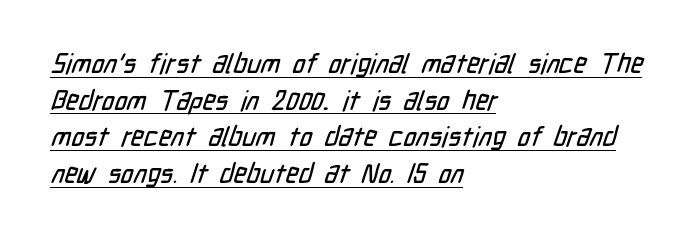
Q: Is the text underlined? A: Yes.
Q: How is the paragraph aligned? A: Left-aligned.
Q: Is the spacing between letters normal or unusually wide? A: Normal.
Q: Is the spacing between lines tight, normal or loose? A: Normal.
